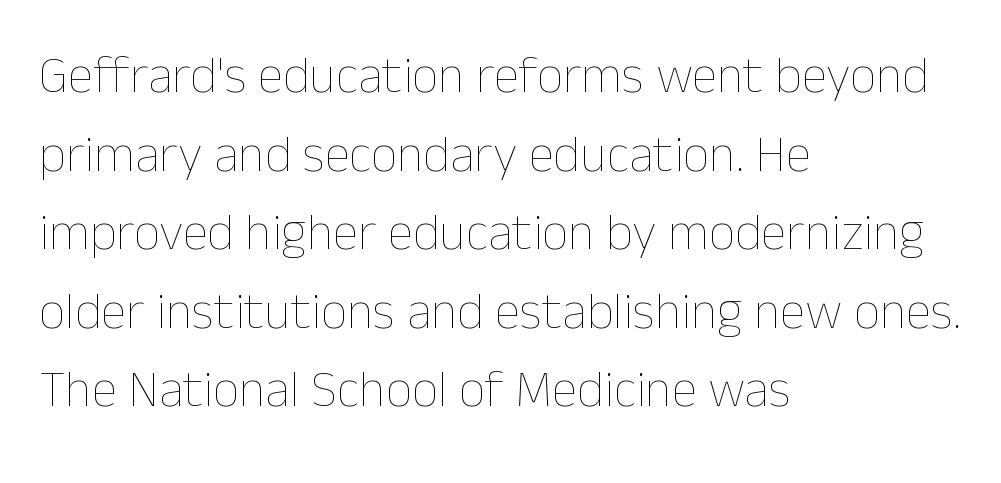
The image shows 52 px thin type, upright; set left-aligned, normal line spacing (1.51x), normal letter spacing, not underlined; low stroke contrast and a medium x-height.
